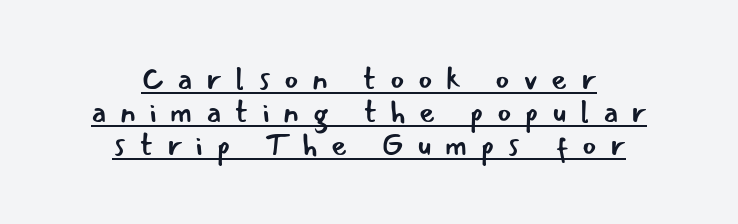
The image shows 31 px regular-weight sans-serif type, upright; set centered, tight line spacing (1.06x), unusually wide letter spacing (+0.43 em), underlined; low stroke contrast and a small x-height.
